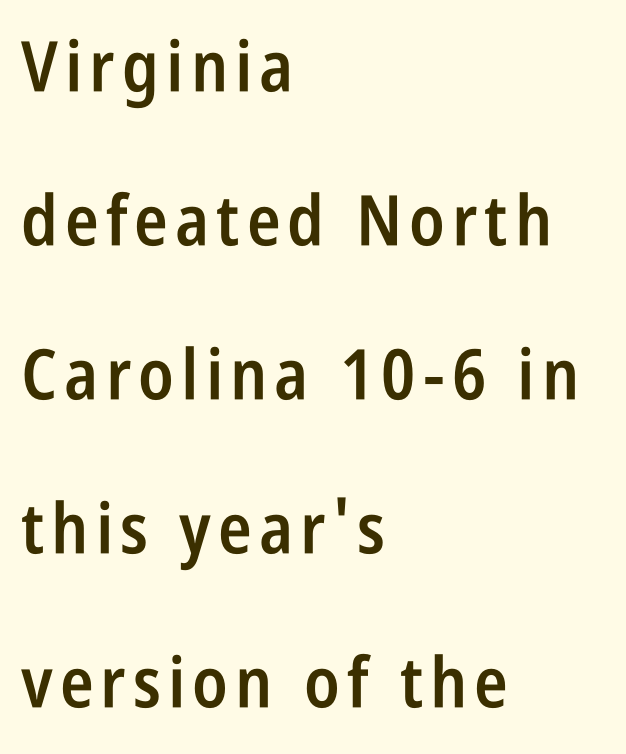
{"serif": "no", "italic": "no", "bold": "semi", "weight": "semibold", "width": "condensed", "stroke_contrast": "low", "x_height": "large", "monospaced": "no", "underline": "no", "align": "left", "line_spacing": "loose", "line_spacing_ratio": 2.2, "glyph_px": 70}
